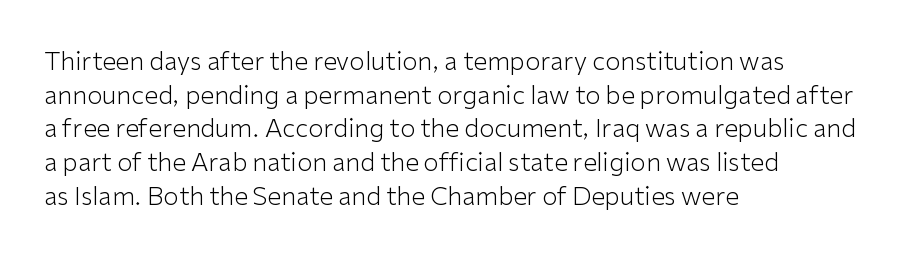
Q: Is the text bold? A: No.
Q: Is the text italic (slanted)? A: No, it is upright.
Q: Is the text underlined? A: No.
Q: How is the paragraph aligned? A: Left-aligned.
Q: Is the spacing between letters normal or unusually wide? A: Normal.
Q: Is the spacing between lines tight, normal or loose? A: Normal.
